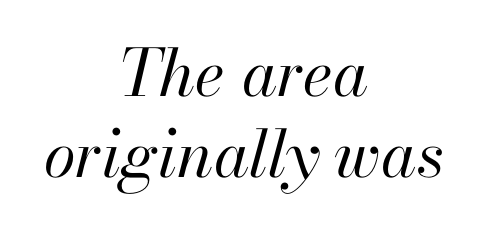
Q: Is the text bold? A: No.
Q: Is the text italic (slanted)? A: Yes, it leans right by about 13 degrees.
Q: Is the text underlined? A: No.
Q: How is the paragraph aligned? A: Centered.
Q: Is the spacing between letters normal or unusually wide? A: Normal.
Q: Is the spacing between lines tight, normal or loose? A: Normal.
Q: Width (condensed, normal, or wide)? A: Normal.
Q: Stroke contrast? A: High.
Q: x-height? A: Small.
Q: Monospaced? A: No.
